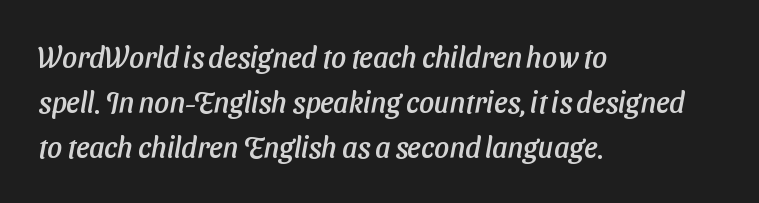
Q: Is the typeface a serif or a sans-serif typeface? A: Sans-serif.
Q: Is the text underlined? A: No.
Q: How is the paragraph aligned? A: Left-aligned.
Q: Is the spacing between letters normal or unusually wide? A: Normal.
Q: Is the spacing between lines tight, normal or loose? A: Normal.
Q: Width (condensed, normal, or wide)? A: Normal.
Q: Stroke contrast? A: Low.
Q: x-height? A: Medium.
Q: Monospaced? A: No.
